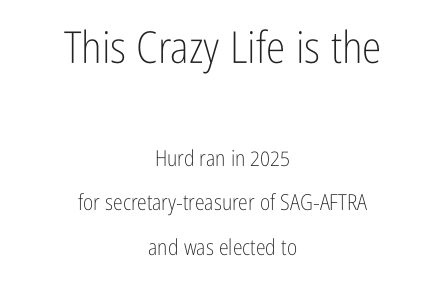
The image shows 44 px light, condensed sans-serif type, upright; set centered, loose line spacing (2.03x), normal letter spacing, not underlined; the first (top) block is 2.0x larger; low stroke contrast and a medium x-height.
